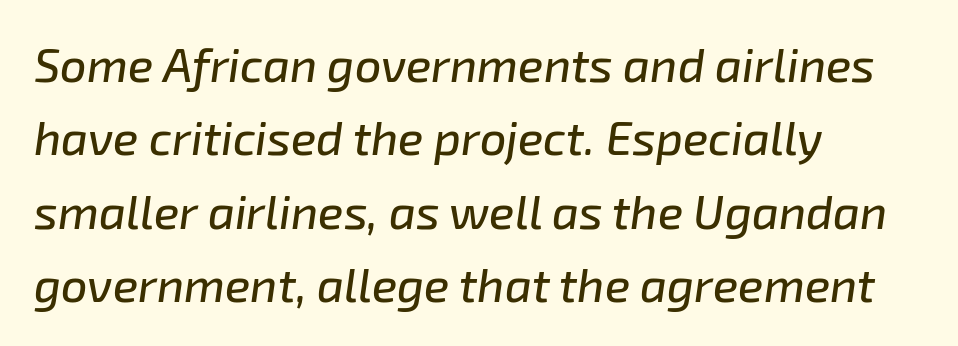
Q: Is the text italic (slanted)? A: Yes, it leans right by about 8 degrees.
Q: Is the text underlined? A: No.
Q: How is the paragraph aligned? A: Left-aligned.
Q: Is the spacing between letters normal or unusually wide? A: Normal.
Q: Is the spacing between lines tight, normal or loose? A: Normal.
Q: Width (condensed, normal, or wide)? A: Normal.
Q: Stroke contrast? A: Low.
Q: x-height? A: Medium.
Q: Monospaced? A: No.
